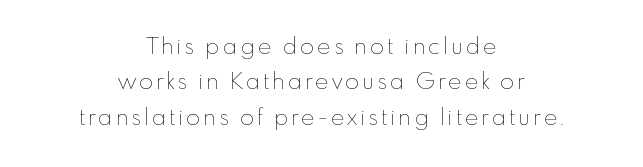
Q: Is the text bold? A: No.
Q: Is the text italic (slanted)? A: No, it is upright.
Q: Is the text underlined? A: No.
Q: How is the paragraph aligned? A: Centered.
Q: Is the spacing between lines tight, normal or loose? A: Normal.
